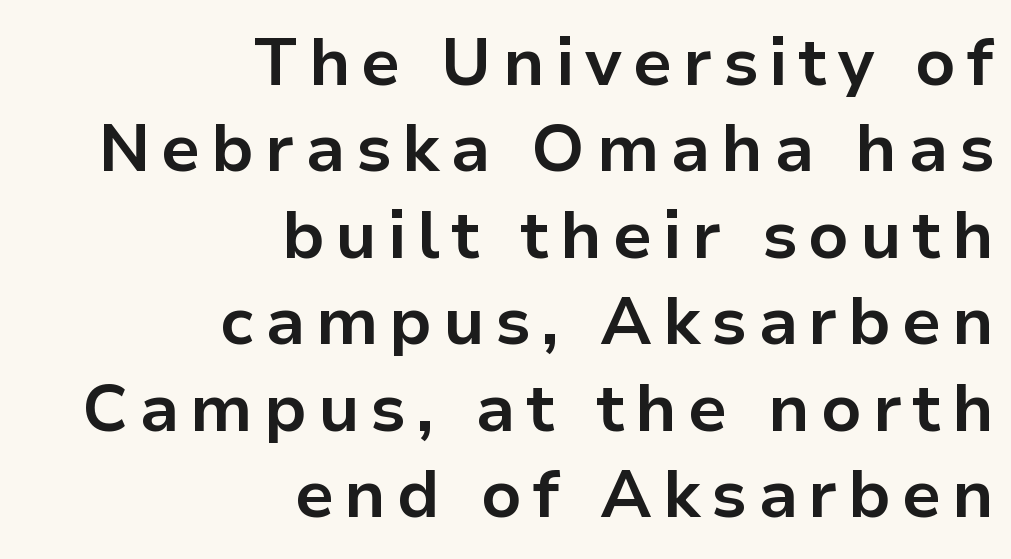
The foot of each line stays bare and open. Regular leading. Is this a sans? Yes — the strokes have no serifs. This sample has the flowing, uneven cadence of proportional lettering. Weight check: bold — yes, fully. Does the lettering tilt? It doesn't — this is upright.
